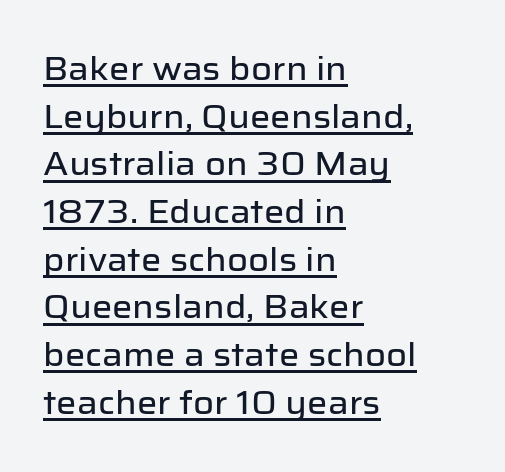
The rendering uses the underline text-decoration. Successive baselines arrive at the customary interval. Unlike a traditional serif, this face leaves its strokes unadorned. Quick note: not italic, upright. Does the copy run flush right? No — it runs flush left. Caption: standard tracking, unaltered.
